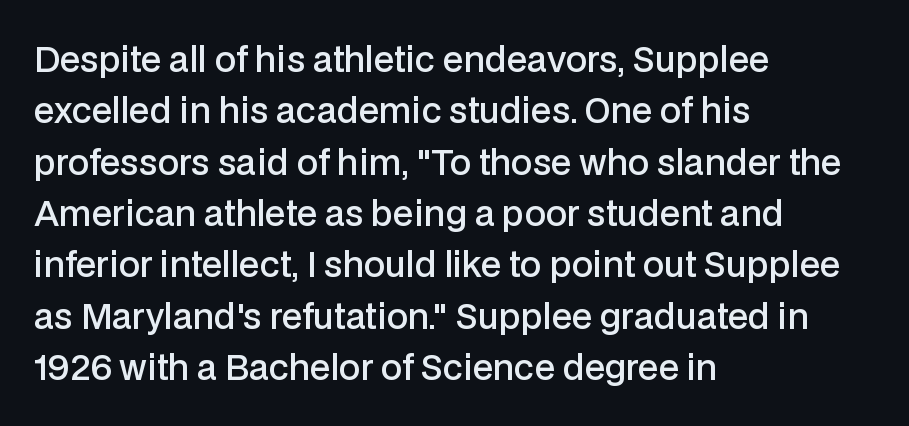
Q: Is the text bold? A: Semi-bold.
Q: Is the text italic (slanted)? A: No, it is upright.
Q: Is the typeface a serif or a sans-serif typeface? A: Sans-serif.
Q: Is the text underlined? A: No.
Q: How is the paragraph aligned? A: Left-aligned.
Q: Is the spacing between letters normal or unusually wide? A: Normal.
Q: Is the spacing between lines tight, normal or loose? A: Normal.
Q: Width (condensed, normal, or wide)? A: Normal.
Q: Stroke contrast? A: Low.
Q: x-height? A: Medium.
Q: Monospaced? A: No.
